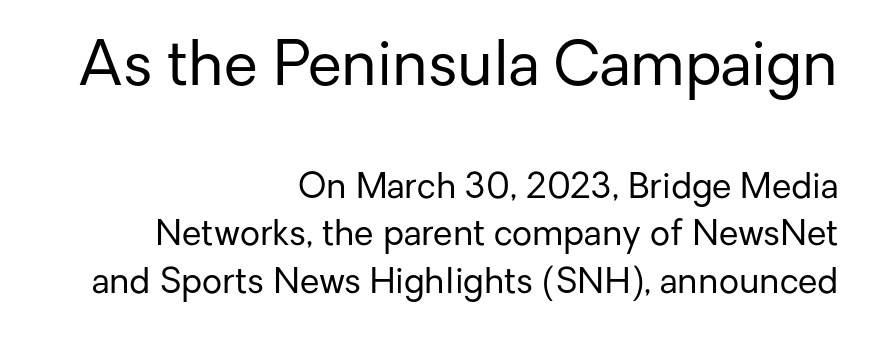
Q: Is the text bold? A: No.
Q: Is the text italic (slanted)? A: No, it is upright.
Q: Is the typeface a serif or a sans-serif typeface? A: Sans-serif.
Q: Is the text underlined? A: No.
Q: How is the paragraph aligned? A: Right-aligned.
Q: Is the spacing between letters normal or unusually wide? A: Normal.
Q: Is the spacing between lines tight, normal or loose? A: Normal.
Q: Which block of text is set in a larger size, the first (top) or the second (bottom)? A: The first (top) one.
Q: Width (condensed, normal, or wide)? A: Normal.
Q: Stroke contrast? A: Low.
Q: x-height? A: Medium.
Q: Monospaced? A: No.
